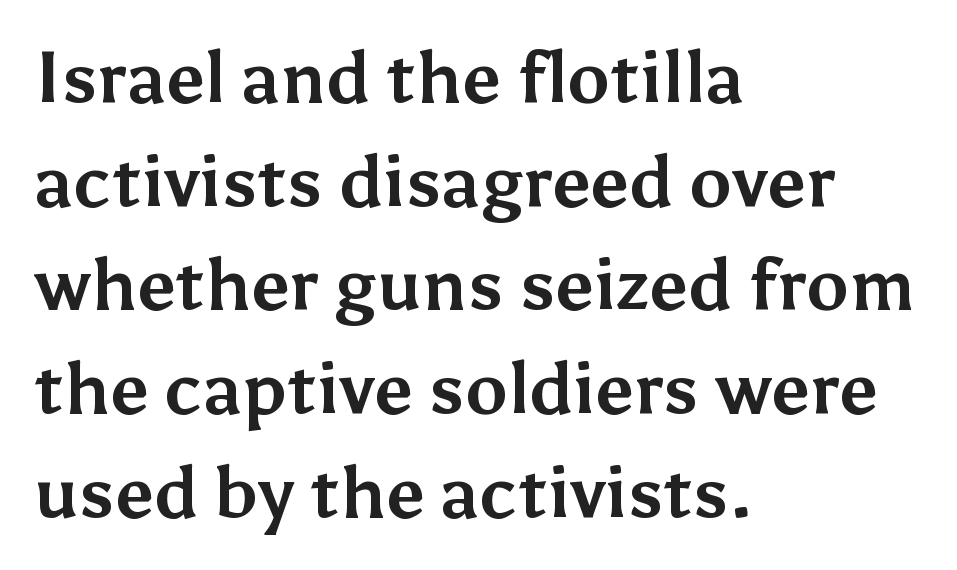
Q: Is the text bold? A: Yes.
Q: Is the text italic (slanted)? A: No, it is upright.
Q: Is the typeface a serif or a sans-serif typeface? A: Sans-serif.
Q: Is the text underlined? A: No.
Q: How is the paragraph aligned? A: Left-aligned.
Q: Is the spacing between letters normal or unusually wide? A: Normal.
Q: Is the spacing between lines tight, normal or loose? A: Normal.
Q: Width (condensed, normal, or wide)? A: Normal.
Q: Stroke contrast? A: Medium.
Q: x-height? A: Medium.
Q: Monospaced? A: No.
